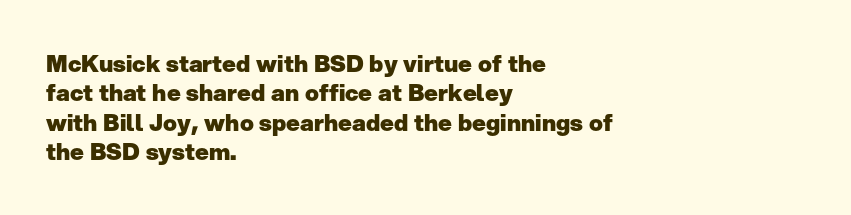
Q: Is the text bold? A: Yes.
Q: Is the text italic (slanted)? A: No, it is upright.
Q: Is the text underlined? A: No.
Q: How is the paragraph aligned? A: Left-aligned.
Q: Is the spacing between letters normal or unusually wide? A: Normal.
Q: Is the spacing between lines tight, normal or loose? A: Normal.
